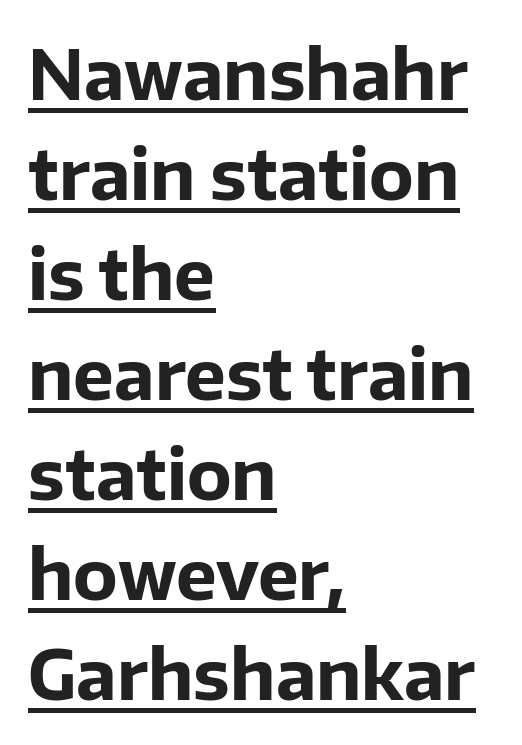
{"serif": "no", "italic": "no", "bold": "yes", "weight": "bold", "width": "normal", "stroke_contrast": "low", "x_height": "medium", "monospaced": "no", "underline": "yes", "align": "left", "line_spacing": "normal", "line_spacing_ratio": 1.45, "letter_spacing": "normal", "letter_spacing_em": 0.0, "glyph_px": 69}
